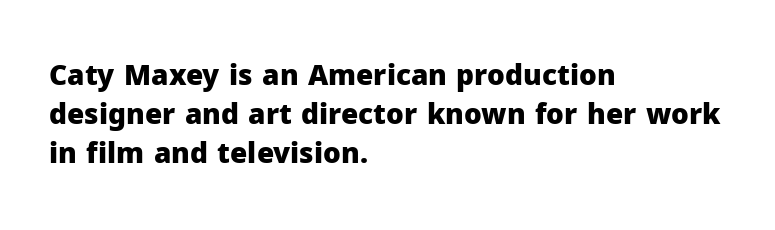
The image shows 28 px heavy sans-serif type, upright; set left-aligned, normal line spacing (1.39x), normal letter spacing, not underlined; low stroke contrast and a medium x-height.
